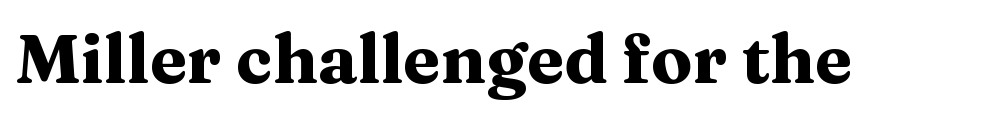
{"serif": "yes", "italic": "no", "bold": "yes", "weight": "heavy", "width": "wide", "stroke_contrast": "medium", "x_height": "medium", "monospaced": "no", "underline": "no", "letter_spacing": "normal", "letter_spacing_em": 0.0, "glyph_px": 68}
